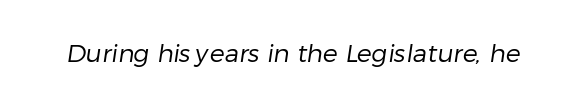
The image shows 25 px text type; set normal letter spacing, not underlined.
